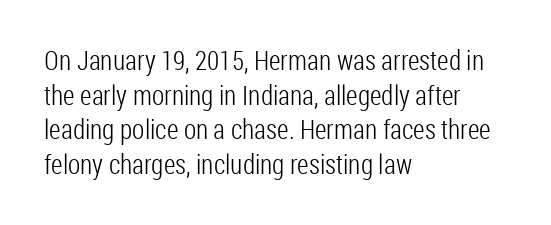
{"italic": "no", "bold": "no", "underline": "no", "align": "left", "line_spacing": "normal", "line_spacing_ratio": 1.28, "letter_spacing": "normal", "letter_spacing_em": 0.0, "glyph_px": 27}
